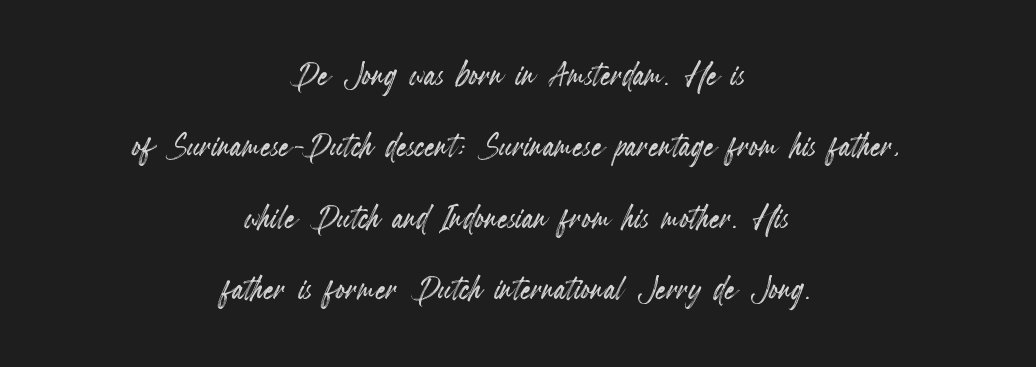
Q: Is the text italic (slanted)? A: Yes.
Q: Is the text underlined? A: No.
Q: How is the paragraph aligned? A: Centered.
Q: Is the spacing between letters normal or unusually wide? A: Normal.
Q: Is the spacing between lines tight, normal or loose? A: Normal.
Q: Width (condensed, normal, or wide)? A: Condensed.
Q: x-height? A: Small.
Q: Monospaced? A: No.
